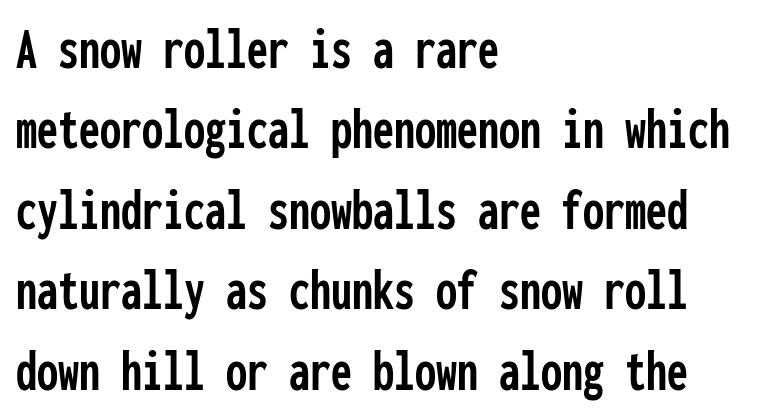
Q: Is the text italic (slanted)? A: No, it is upright.
Q: Is the typeface a serif or a sans-serif typeface? A: Sans-serif.
Q: Is the text underlined? A: No.
Q: How is the paragraph aligned? A: Left-aligned.
Q: Is the spacing between letters normal or unusually wide? A: Normal.
Q: Is the spacing between lines tight, normal or loose? A: Normal.
Q: Width (condensed, normal, or wide)? A: Condensed.
Q: Stroke contrast? A: Low.
Q: x-height? A: Medium.
Q: Monospaced? A: Yes.
